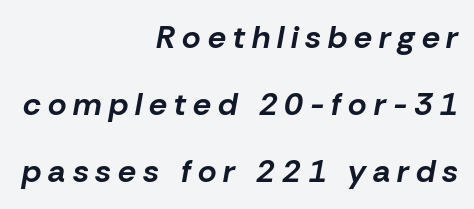
{"italic": "yes", "lean": "right", "slant_degrees": 10, "bold": "yes", "weight": "bold", "width": "normal", "stroke_contrast": "low", "x_height": "medium", "monospaced": "no", "underline": "no", "align": "right", "line_spacing": "loose", "line_spacing_ratio": 2.1, "letter_spacing": "wide", "letter_spacing_em": 0.22, "glyph_px": 32}
